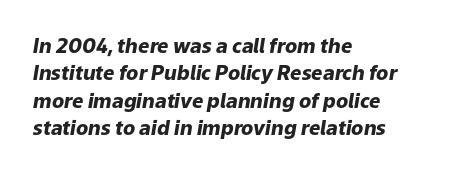
The image shows 20 px bold type, italic (leaning right); set left-aligned, normal line spacing (1.37x), normal letter spacing, not underlined.
